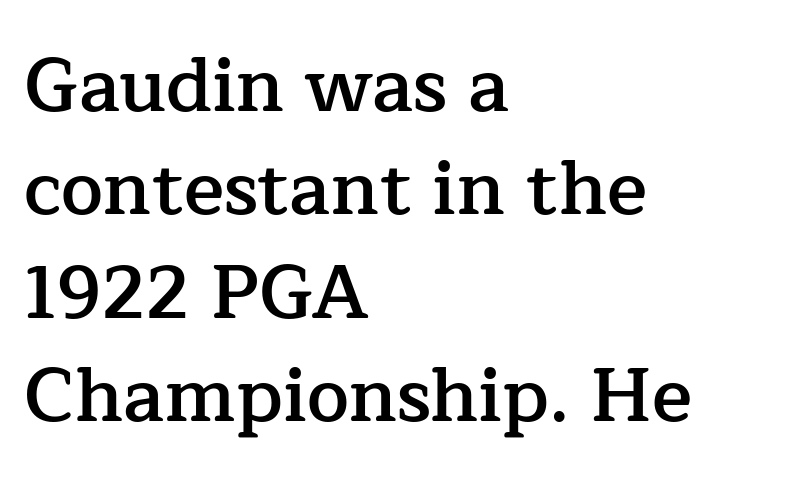
Q: Is the text bold? A: Semi-bold.
Q: Is the text italic (slanted)? A: No, it is upright.
Q: Is the typeface a serif or a sans-serif typeface? A: Serif.
Q: Is the text underlined? A: No.
Q: How is the paragraph aligned? A: Left-aligned.
Q: Is the spacing between letters normal or unusually wide? A: Normal.
Q: Is the spacing between lines tight, normal or loose? A: Normal.
Q: Width (condensed, normal, or wide)? A: Normal.
Q: Stroke contrast? A: Low.
Q: x-height? A: Medium.
Q: Monospaced? A: No.
